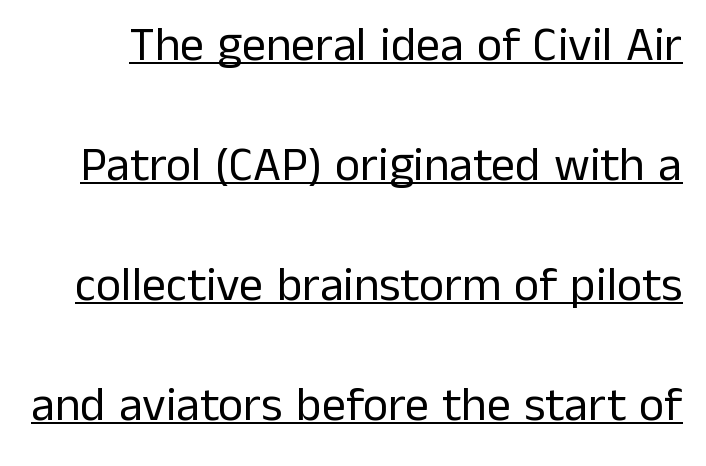
Is there much room between lines? Yes — plenty of vertical air separates them. Does the lettering tilt? It doesn't — this is upright. Spacing between characters is what you'd get straight out of the box. Is this a fixed-width face? No — the glyphs have proportional, varying widths. Serifs: no, the terminals of the letterforms are clean. Caption: face not bold, strokes unweighted.
